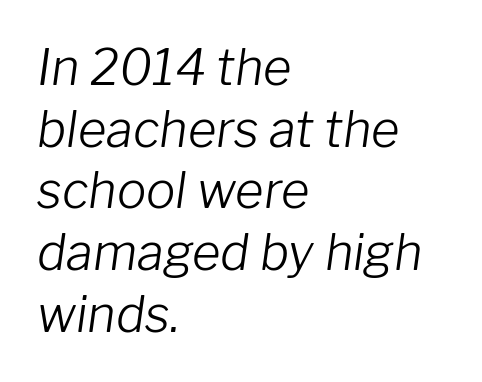
Q: Is the text bold? A: No.
Q: Is the text italic (slanted)? A: Yes, it leans right by about 8 degrees.
Q: Is the text underlined? A: No.
Q: How is the paragraph aligned? A: Left-aligned.
Q: Is the spacing between letters normal or unusually wide? A: Normal.
Q: Is the spacing between lines tight, normal or loose? A: Normal.
Q: Width (condensed, normal, or wide)? A: Normal.
Q: Stroke contrast? A: Low.
Q: x-height? A: Medium.
Q: Monospaced? A: No.
